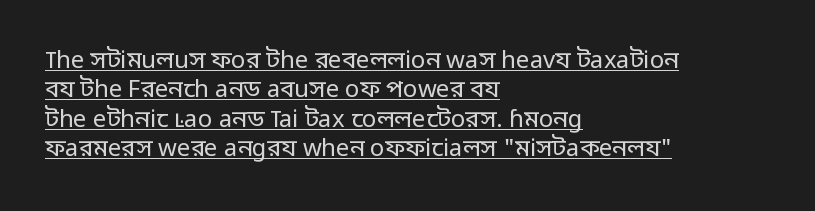
Weight: in the light-to-regular range. The letters sit at their default tracking, neither squeezed nor spread. The face used here appears with an underline applied. Posture: vertical.
